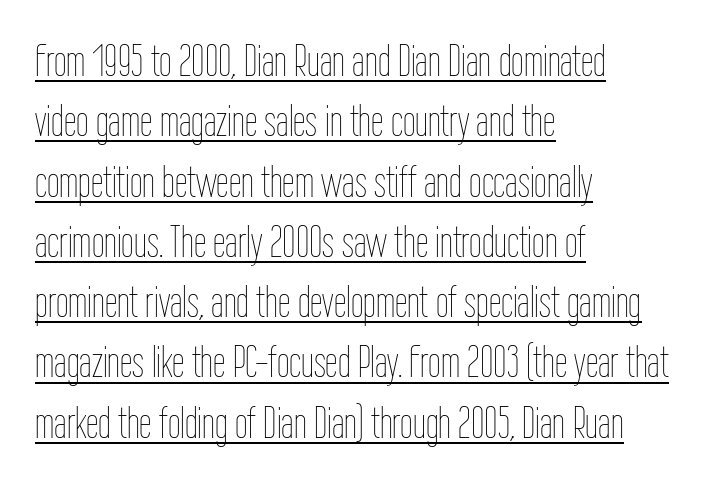
A rule runs beneath these lines of type. The block of text has a typical density, with ordinary space between rows. Casual observation: everything's shoved over to the left. Is this a heavy cut? Hardly; it is regular or lighter. Italic? Not at all — the glyphs are vertical.
